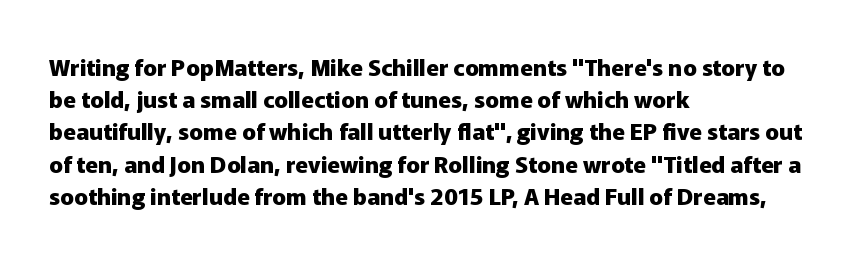
{"italic": "no", "bold": "yes", "underline": "no", "align": "left", "line_spacing": "normal", "line_spacing_ratio": 1.4, "letter_spacing": "normal", "letter_spacing_em": 0.0, "glyph_px": 23}
